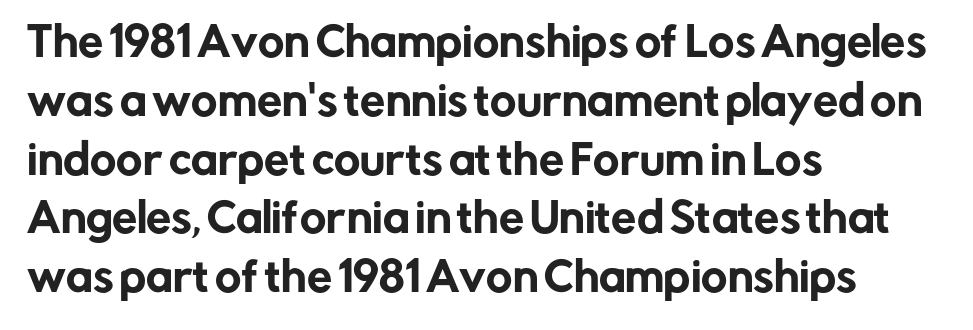
The image shows 40 px sans-serif type, upright; set left-aligned, normal line spacing (1.47x), normal letter spacing, not underlined; low stroke contrast and a medium x-height.
